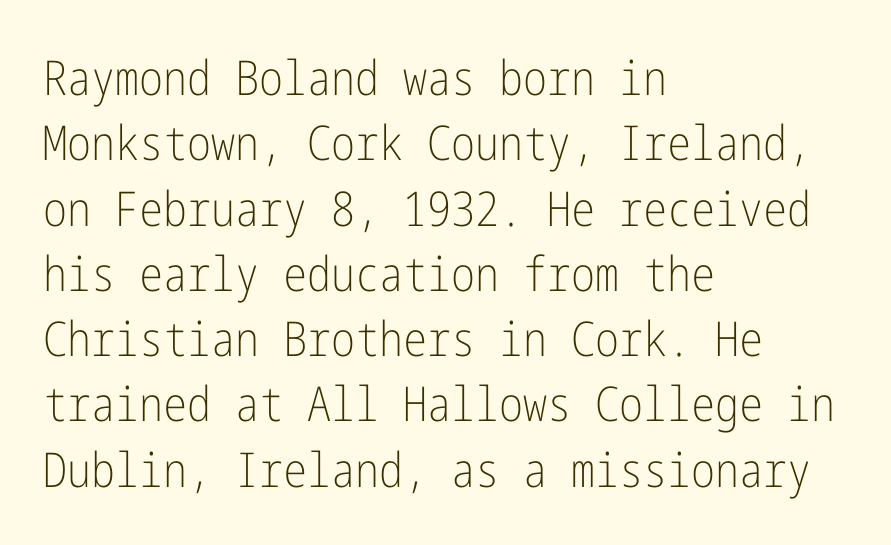
Q: Is the text bold? A: No.
Q: Is the text italic (slanted)? A: No, it is upright.
Q: Is the typeface a serif or a sans-serif typeface? A: Sans-serif.
Q: Is the text underlined? A: No.
Q: How is the paragraph aligned? A: Left-aligned.
Q: Is the spacing between letters normal or unusually wide? A: Normal.
Q: Is the spacing between lines tight, normal or loose? A: Normal.
Q: Width (condensed, normal, or wide)? A: Condensed.
Q: Stroke contrast? A: Low.
Q: x-height? A: Medium.
